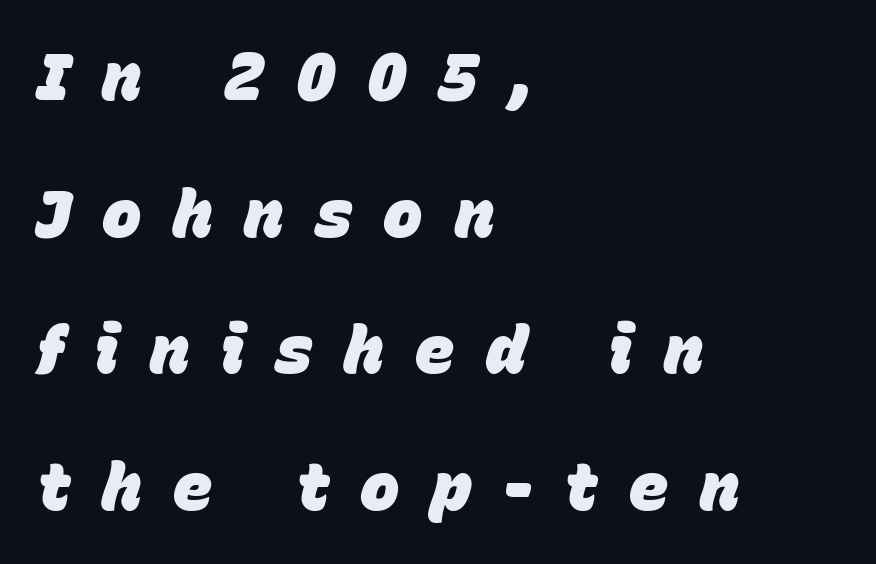
What weight is shown? A full bold with thick strokes. Each letter keeps its own natural width here, so spacing adapts to shape. The letters are spread apart with noticeably loose tracking. The passage shown is not underscored anywhere. Every row of glyphs begins at an identical x-position on the left. The vertical gap from one line to the next is large.
